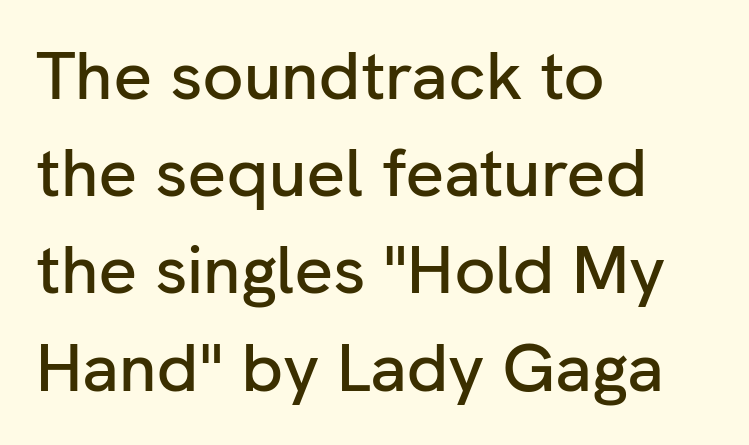
{"serif": "no", "italic": "no", "width": "normal", "stroke_contrast": "low", "x_height": "medium", "monospaced": "no", "underline": "no", "align": "left", "line_spacing": "normal", "line_spacing_ratio": 1.43, "letter_spacing": "normal", "letter_spacing_em": 0.0, "glyph_px": 68}
